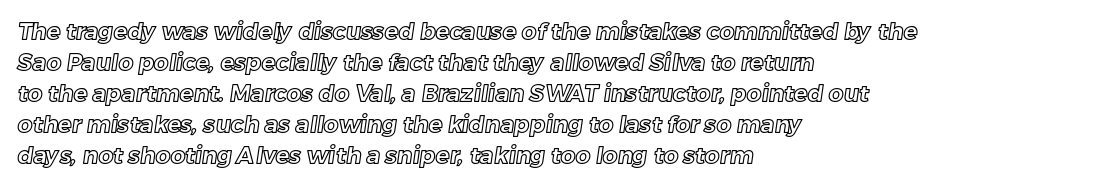
Q: Is the text underlined? A: No.
Q: How is the paragraph aligned? A: Left-aligned.
Q: Is the spacing between letters normal or unusually wide? A: Normal.
Q: Is the spacing between lines tight, normal or loose? A: Normal.
